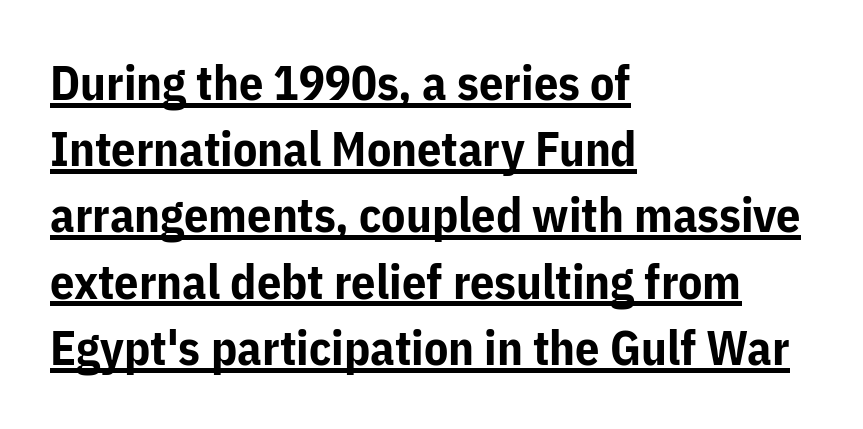
{"serif": "no", "italic": "no", "bold": "yes", "weight": "bold", "width": "normal", "stroke_contrast": "low", "x_height": "medium", "monospaced": "no", "underline": "yes", "align": "left", "line_spacing": "normal", "line_spacing_ratio": 1.38, "letter_spacing": "normal", "letter_spacing_em": 0.0, "glyph_px": 48}
